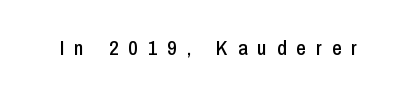
{"italic": "no", "underline": "no", "letter_spacing": "wide", "letter_spacing_em": 0.47, "glyph_px": 21}
